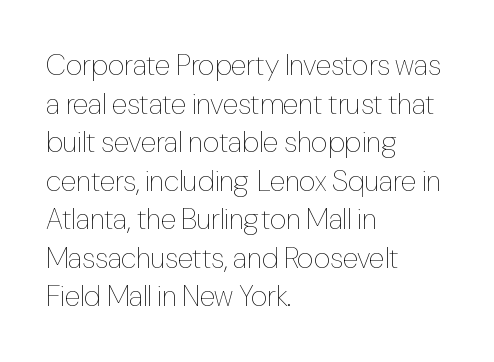
Q: Is the text bold? A: No.
Q: Is the text italic (slanted)? A: No, it is upright.
Q: Is the text underlined? A: No.
Q: How is the paragraph aligned? A: Left-aligned.
Q: Is the spacing between letters normal or unusually wide? A: Normal.
Q: Is the spacing between lines tight, normal or loose? A: Normal.
Q: Width (condensed, normal, or wide)? A: Condensed.
Q: Stroke contrast? A: Low.
Q: x-height? A: Medium.
Q: Monospaced? A: No.
